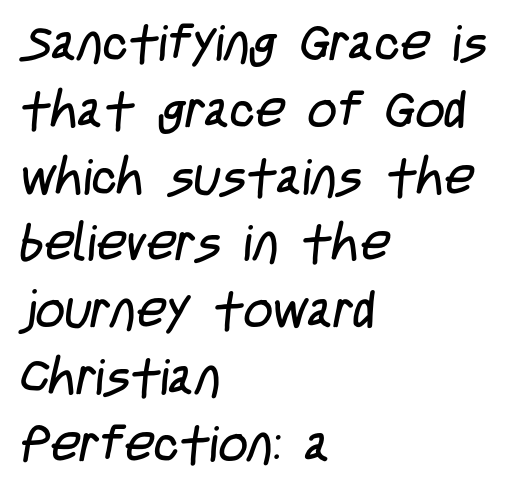
Q: Is the text bold? A: No.
Q: Is the typeface a serif or a sans-serif typeface? A: Sans-serif.
Q: Is the text underlined? A: No.
Q: How is the paragraph aligned? A: Left-aligned.
Q: Is the spacing between letters normal or unusually wide? A: Normal.
Q: Is the spacing between lines tight, normal or loose? A: Normal.
Q: Width (condensed, normal, or wide)? A: Condensed.
Q: Stroke contrast? A: Low.
Q: x-height? A: Large.
Q: Monospaced? A: No.
